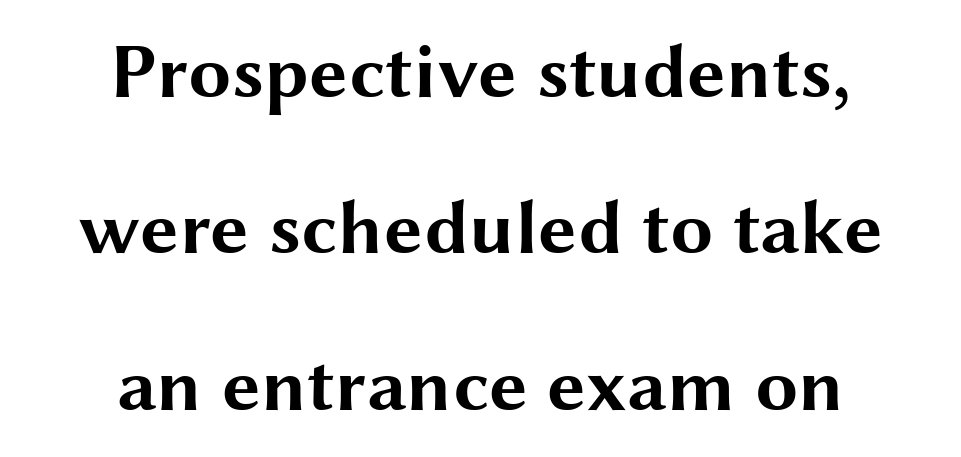
Q: Is the text bold? A: Yes.
Q: Is the text italic (slanted)? A: No, it is upright.
Q: Is the typeface a serif or a sans-serif typeface? A: Sans-serif.
Q: Is the text underlined? A: No.
Q: How is the paragraph aligned? A: Centered.
Q: Is the spacing between letters normal or unusually wide? A: Normal.
Q: Is the spacing between lines tight, normal or loose? A: Loose.
Q: Width (condensed, normal, or wide)? A: Wide.
Q: Stroke contrast? A: Medium.
Q: x-height? A: Medium.
Q: Monospaced? A: No.
